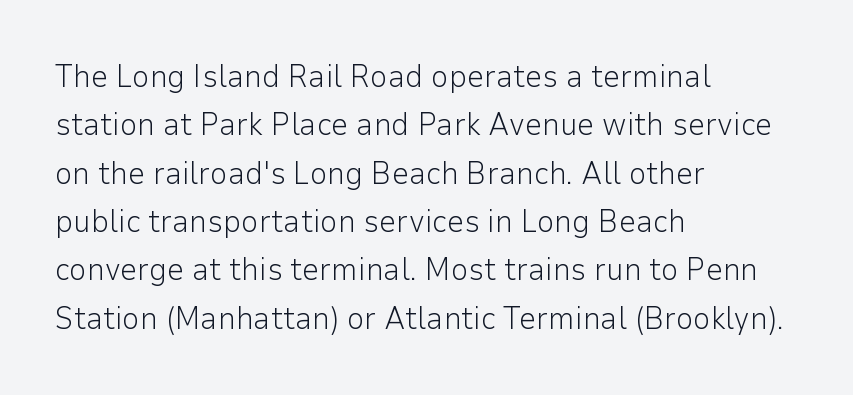
Does the lettering tilt? It doesn't — this is upright. Underlining? Definitely not there. There is no visible air inserted between adjacent glyphs. The lines sit at an ordinary, default distance from one another. Typeset ragged right — the left edge is the straight one. Do the characters align in a grid? No, the font is proportional.
